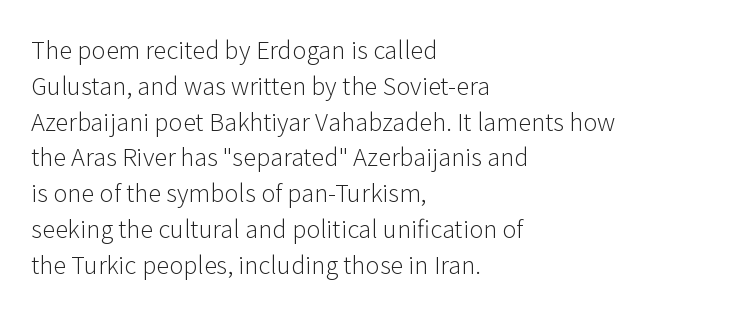
The image shows 24 px text type, upright; set left-aligned, normal line spacing (1.49x), normal letter spacing, not underlined.
